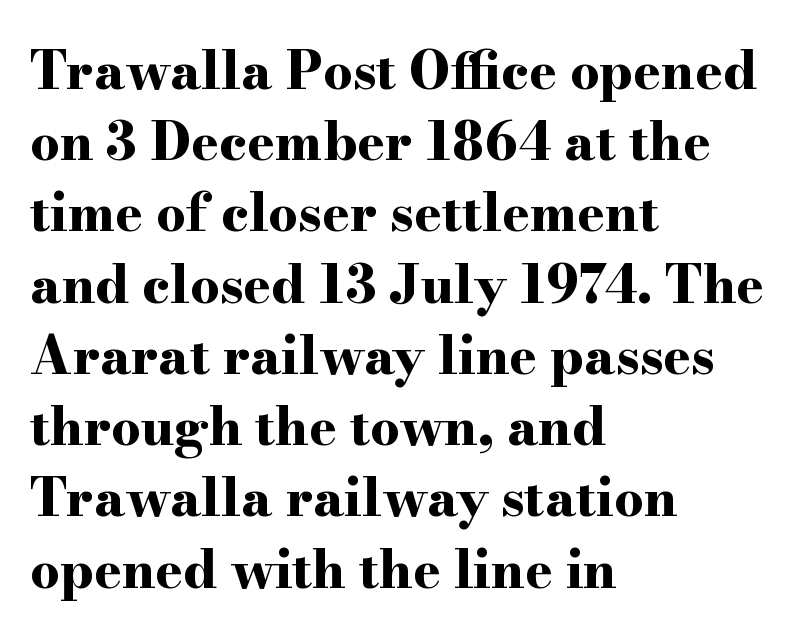
To sum up the face: it has serifs. The letters advance in unequal steps, a hallmark of proportional type. In CSS terms this would be text-align: left. No word sits above an underline. Heavy, bold letterforms. The passage shown stacks its lines at a standard gap.
